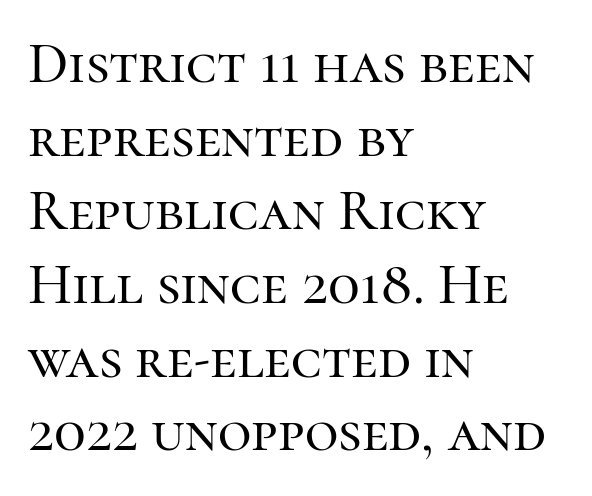
The letters advance in unequal steps, a hallmark of proportional type. The gaps between neighbouring characters are ordinary and unremarkable. Yep, those are serifs on the letters. Posture: vertical. The space between consecutive lines is moderate.
